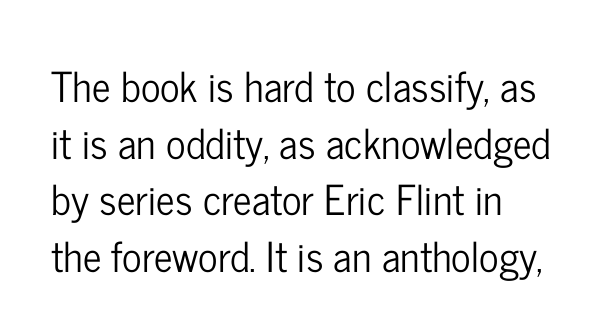
{"serif": "no", "italic": "no", "width": "condensed", "stroke_contrast": "low", "x_height": "medium", "monospaced": "no", "underline": "no", "align": "left", "line_spacing": "normal", "line_spacing_ratio": 1.38, "letter_spacing": "normal", "letter_spacing_em": 0.0, "glyph_px": 41}
